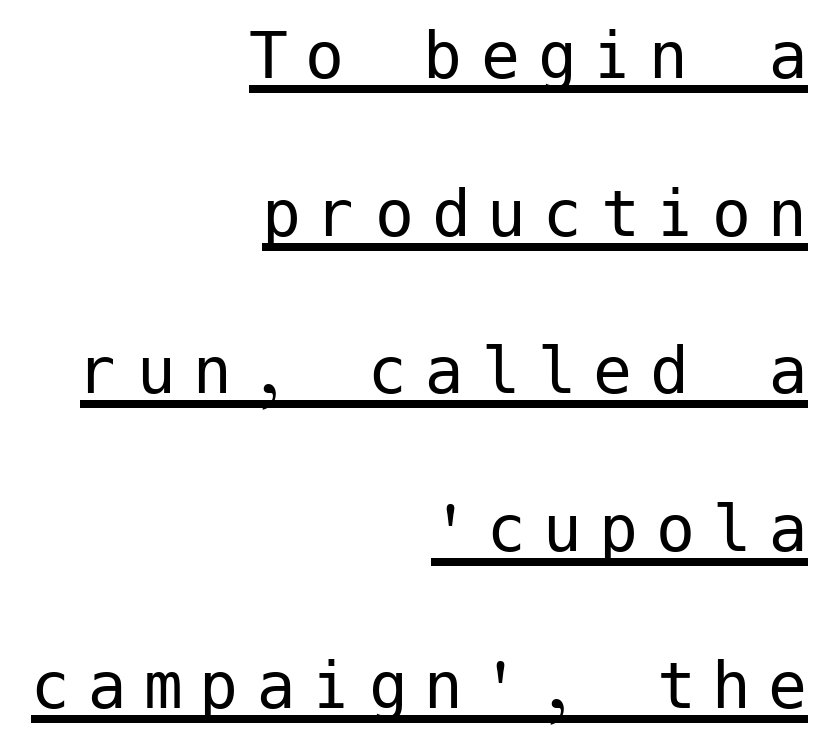
{"serif": "no", "italic": "no", "bold": "no", "weight": "regular", "width": "normal", "stroke_contrast": "low", "x_height": "medium", "underline": "yes", "align": "right", "line_spacing": "loose", "line_spacing_ratio": 2.02, "letter_spacing": "wide", "letter_spacing_em": 0.22, "glyph_px": 78}
